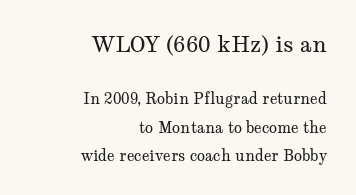
Does the lettering tilt? It doesn't — this is upright. Unmarked baselines from the first word to the last. Characters follow at the spacing the type designer built in. Is this a heavy cut? Hardly; it is regular or lighter. A flush-right, rag-left setting is used for this passage.
